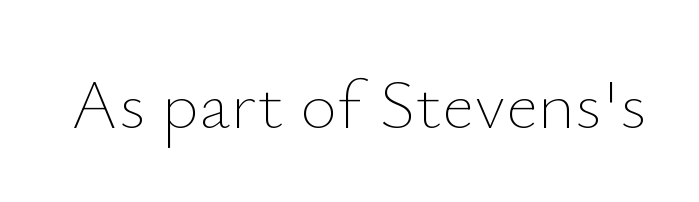
It's the straight-up-and-down kind of type. The baseline area is clear. Compared with a typical body face, this is equally light or lighter still. Observe the ordinary spacing: letters are neighbours, not strangers.
